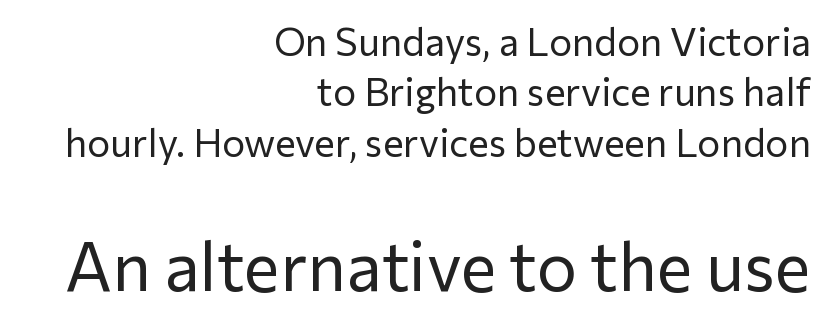
Successive baselines arrive at the customary interval. Letters have the restrained weight of plain body copy at most. No feet cap the strokes, marking this as sans-serif type. You could not count columns in this text — the font is proportionally spaced. Quick note: underline off. In this sample the second text group is rendered at the bigger scale.
